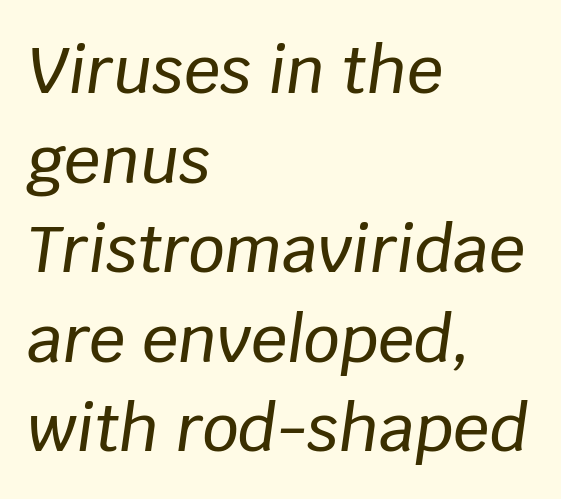
The image shows 64 px text type, italic (leaning right); set left-aligned, normal line spacing (1.4x), normal letter spacing, not underlined; low stroke contrast and a large x-height.
